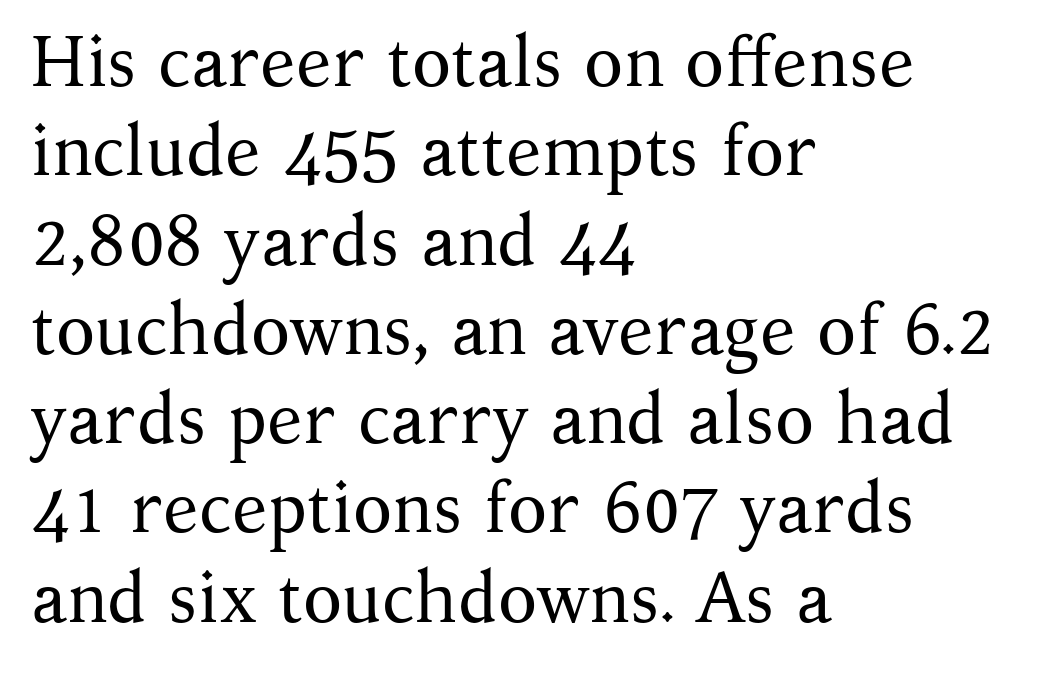
{"serif": "yes", "italic": "no", "bold": "no", "weight": "regular", "width": "normal", "stroke_contrast": "medium", "x_height": "medium", "monospaced": "no", "underline": "no", "align": "left", "line_spacing_ratio": 1.24, "letter_spacing": "normal", "letter_spacing_em": 0.0, "glyph_px": 72}
